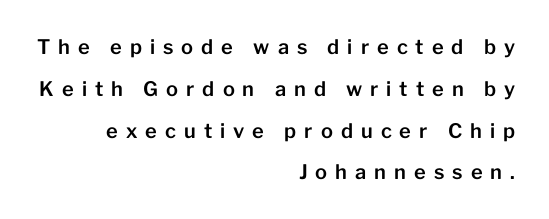
{"italic": "no", "underline": "no", "align": "right", "line_spacing": "loose", "line_spacing_ratio": 2.09, "letter_spacing": "wide", "letter_spacing_em": 0.4, "glyph_px": 20}
